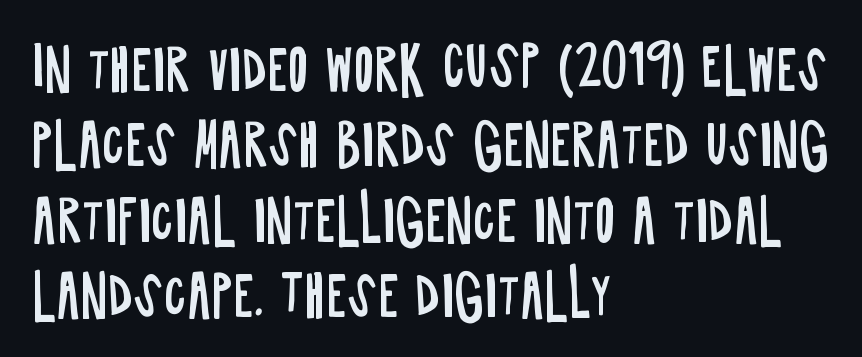
The image shows 55 px regular-weight, condensed sans-serif type, upright; set left-aligned, normal line spacing (1.37x), normal letter spacing, not underlined; low stroke contrast and a large x-height.
